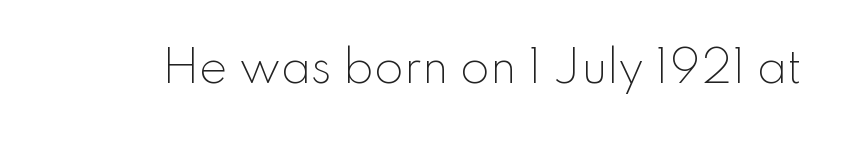
{"serif": "no", "italic": "no", "bold": "no", "weight": "light", "width": "normal", "stroke_contrast": "low", "x_height": "small", "monospaced": "no", "underline": "no", "letter_spacing": "normal", "letter_spacing_em": 0.0, "glyph_px": 43}
